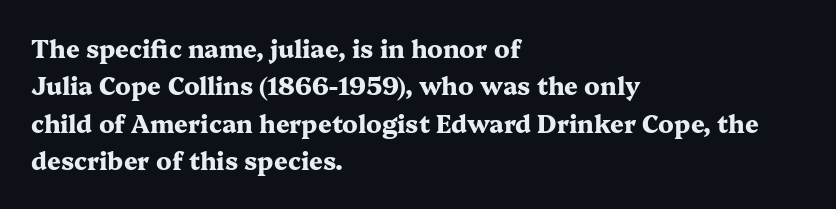
The image shows 24 px bold type, upright; set left-aligned, normal line spacing (1.56x), normal letter spacing, not underlined.
